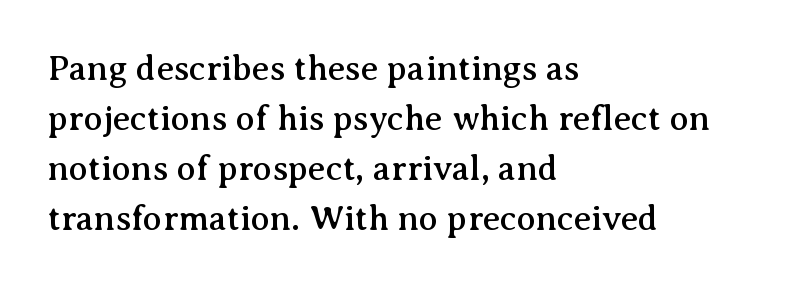
The image shows 35 px serif type, upright; set left-aligned, normal line spacing (1.43x), normal letter spacing, not underlined; medium stroke contrast and a medium x-height.
